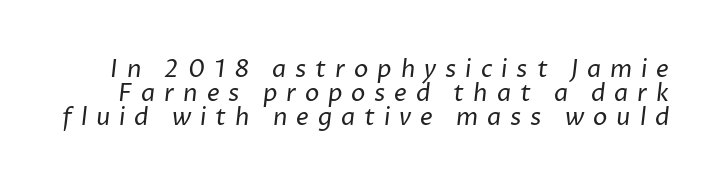
The image shows 24 px text type; set tight line spacing (0.99x), unusually wide letter spacing (+0.37 em), not underlined.
